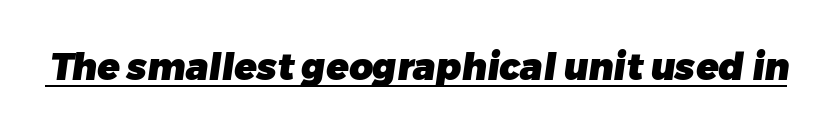
Q: Is the text bold? A: Yes.
Q: Is the typeface a serif or a sans-serif typeface? A: Sans-serif.
Q: Is the text underlined? A: Yes.
Q: Is the spacing between letters normal or unusually wide? A: Normal.
Q: Width (condensed, normal, or wide)? A: Normal.
Q: Stroke contrast? A: Low.
Q: x-height? A: Medium.
Q: Monospaced? A: No.
